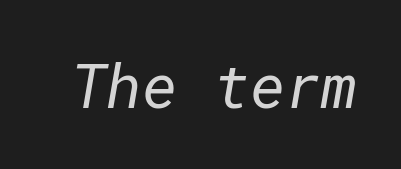
Lines of text with bare space underneath. The characters are drawn with everyday or finer stroke widths. A typesetter would label this face a sans. Characters follow at the spacing the type designer built in.
